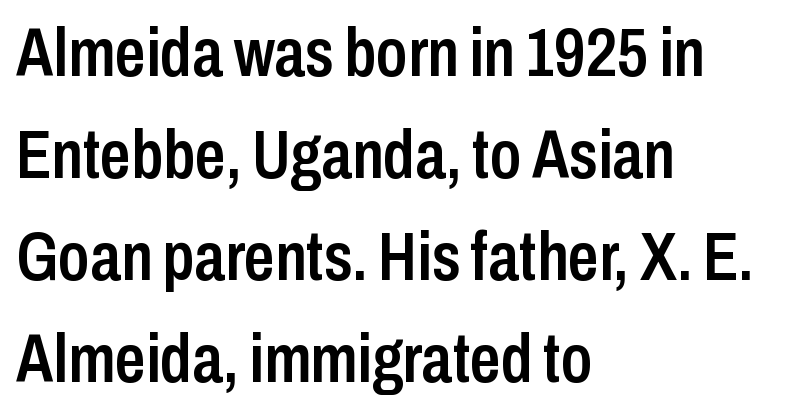
The image shows 68 px semibold, condensed sans-serif type, upright; set left-aligned, normal line spacing (1.5x), normal letter spacing, not underlined; low stroke contrast and a medium x-height.
